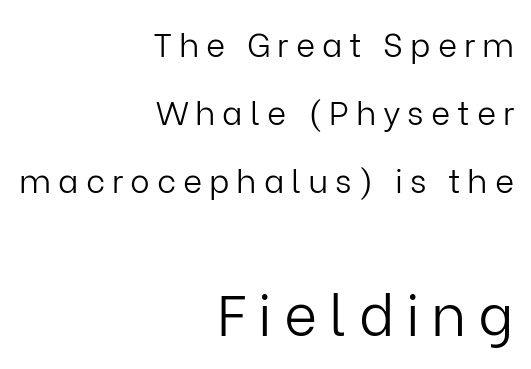
Q: Is the text bold? A: No.
Q: Is the text italic (slanted)? A: No, it is upright.
Q: Is the typeface a serif or a sans-serif typeface? A: Sans-serif.
Q: Is the text underlined? A: No.
Q: How is the paragraph aligned? A: Right-aligned.
Q: Is the spacing between letters normal or unusually wide? A: Unusually wide.
Q: Is the spacing between lines tight, normal or loose? A: Loose.
Q: Which block of text is set in a larger size, the first (top) or the second (bottom)? A: The second (bottom) one.
Q: Width (condensed, normal, or wide)? A: Normal.
Q: Stroke contrast? A: Low.
Q: x-height? A: Medium.
Q: Monospaced? A: No.
